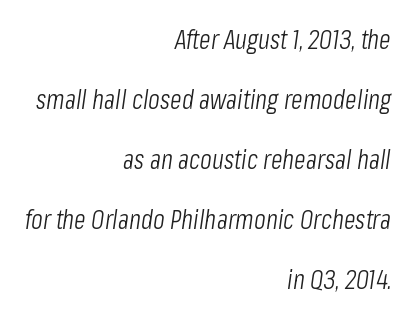
{"italic": "yes", "lean": "right", "slant_degrees": 8, "bold": "no", "underline": "no", "align": "right", "line_spacing": "loose", "line_spacing_ratio": 2.22, "letter_spacing": "normal", "letter_spacing_em": 0.0, "glyph_px": 27}
